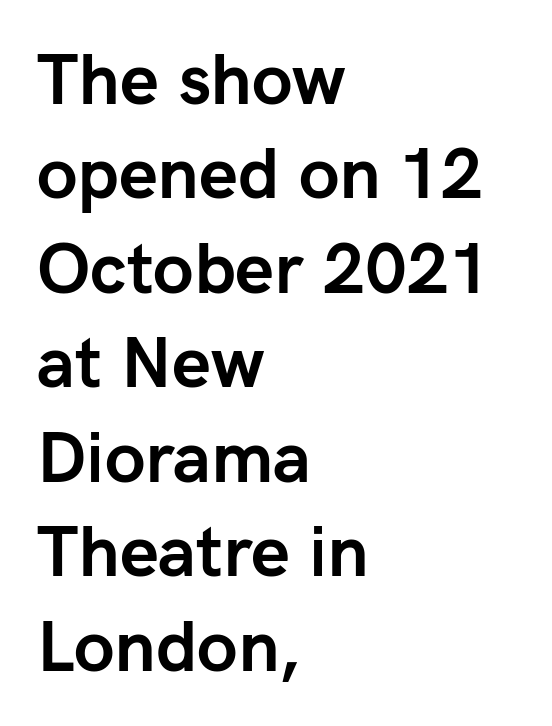
The paragraph shown leans on its left margin. Spacing between characters is what you'd get straight out of the box. Descenders are the only things crossing below the line. The leading is moderate, giving the passage an even texture. A typesetter would call this proportional, since set widths differ per character. Thick stems and heavy bowls — unmistakably bold.
